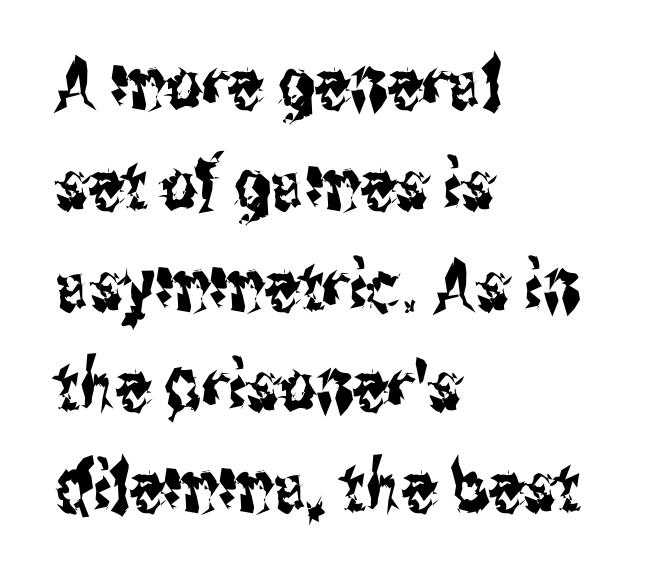
The image shows 70 px condensed sans-serif type, upright; set left-aligned, normal line spacing (1.44x), normal letter spacing, not underlined; medium stroke contrast and a medium x-height.
